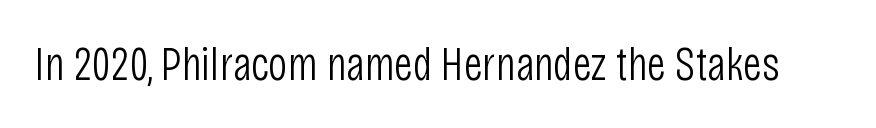
A typesetter would call this proportional, since set widths differ per character. It's the straight-up-and-down kind of type. The gap between lines stays unmarked. Is the letter spacing exaggerated? No — it looks like the ordinary default.
